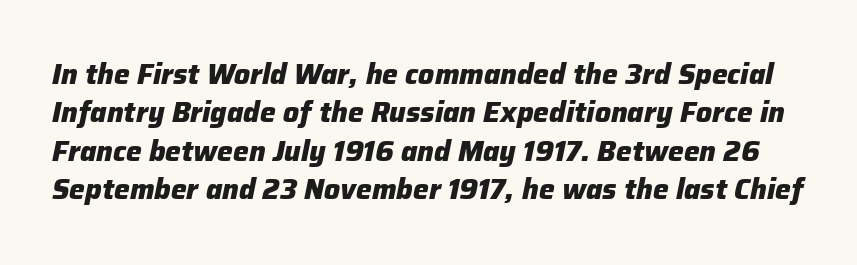
The image shows 28 px heavy type, italic (leaning right); set normal line spacing (1.37x), normal letter spacing, not underlined; low stroke contrast and a medium x-height.
